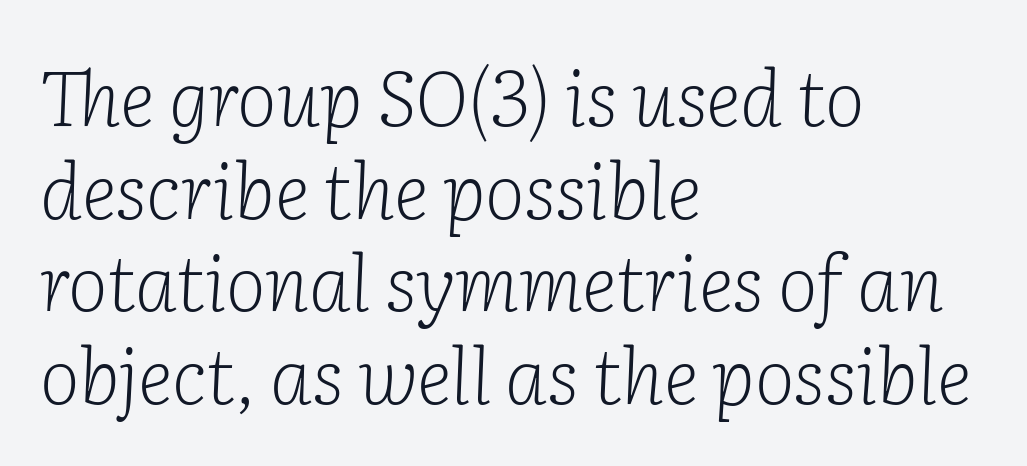
Q: Is the text bold? A: No.
Q: Is the text italic (slanted)? A: Yes, it leans right by about 2 degrees.
Q: Is the typeface a serif or a sans-serif typeface? A: Serif.
Q: Is the text underlined? A: No.
Q: How is the paragraph aligned? A: Left-aligned.
Q: Is the spacing between letters normal or unusually wide? A: Normal.
Q: Width (condensed, normal, or wide)? A: Normal.
Q: Stroke contrast? A: Low.
Q: x-height? A: Medium.
Q: Monospaced? A: No.
